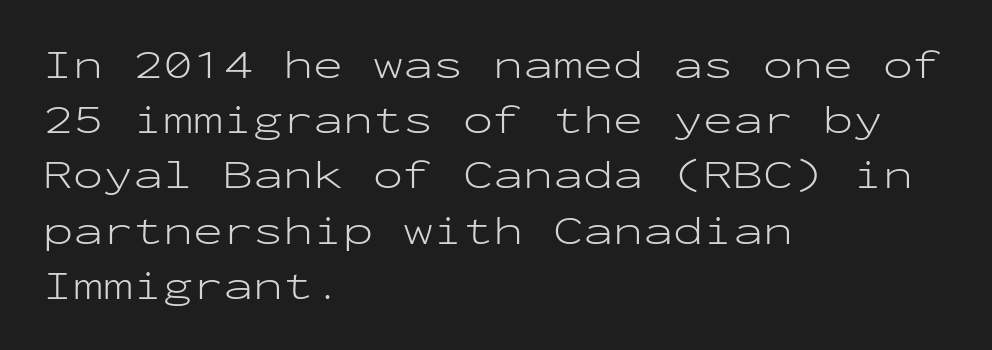
The designer went with a sans here, leaving each stem footless. Think of a typewriter: that constant character pitch is what you see here. Compared with typical paragraphs, the rows here are spaced about the same. The tracking reads as untouched default to a designer's eye. Glance below the letters and you will spot only blank space. Does the lettering tilt? It doesn't — this is upright.
